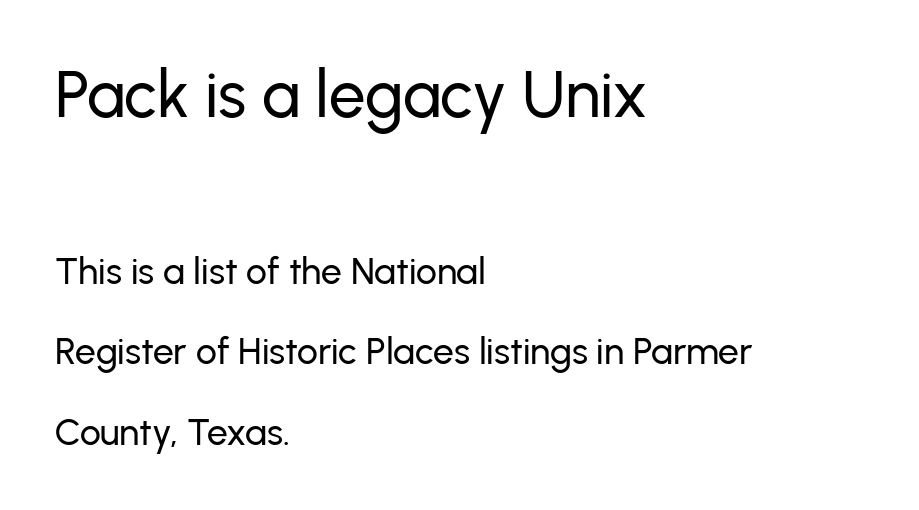
Vertically, the passage feels expansive, rows floating well apart. Varying glyph widths throughout — classic text-font behaviour. I'd call this a sans setting — the letters go barefoot. These lines are set flush left with a ragged right edge. This is roman type, the default non-slanted kind. The line texture is even and compact thanks to regular tracking.
